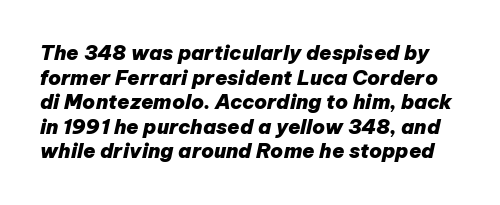
On the weight axis this lands at bold, roughly 700. Observe the lean: these are italic letterforms. Any mark beneath the type? The region is blank. The horizontal fit of the characters is conventional and even.
